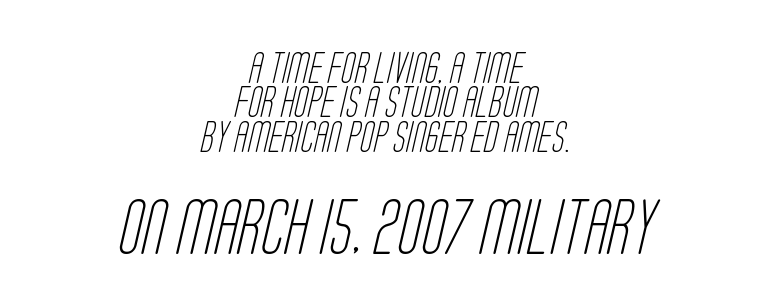
The image shows 55 px light, condensed sans-serif type; set centered, tight line spacing (1.11x), normal letter spacing, not underlined; the second (bottom) block is 1.77x larger; low stroke contrast and a large x-height.
